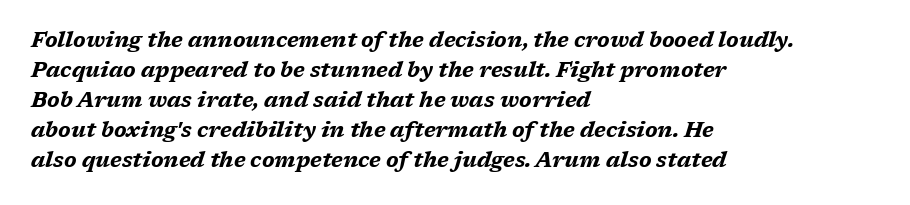
Q: Is the text bold? A: Yes.
Q: Is the text italic (slanted)? A: Yes, it leans right by about 17 degrees.
Q: Is the text underlined? A: No.
Q: How is the paragraph aligned? A: Left-aligned.
Q: Is the spacing between letters normal or unusually wide? A: Normal.
Q: Is the spacing between lines tight, normal or loose? A: Normal.
